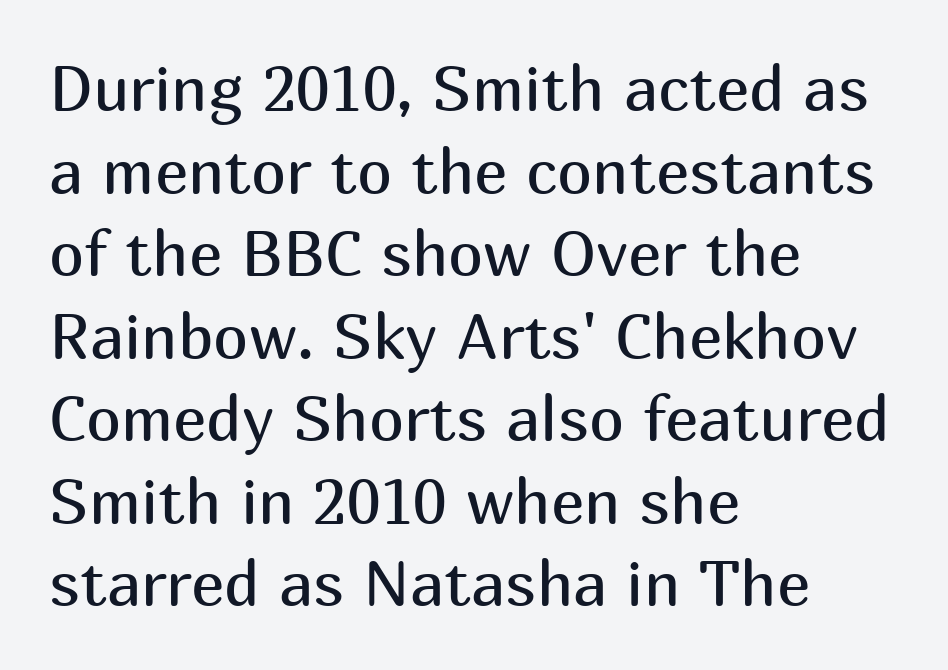
Q: Is the text bold? A: No.
Q: Is the text italic (slanted)? A: No, it is upright.
Q: Is the typeface a serif or a sans-serif typeface? A: Sans-serif.
Q: Is the text underlined? A: No.
Q: How is the paragraph aligned? A: Left-aligned.
Q: Is the spacing between letters normal or unusually wide? A: Normal.
Q: Is the spacing between lines tight, normal or loose? A: Normal.
Q: Width (condensed, normal, or wide)? A: Normal.
Q: Stroke contrast? A: Medium.
Q: x-height? A: Medium.
Q: Monospaced? A: No.
